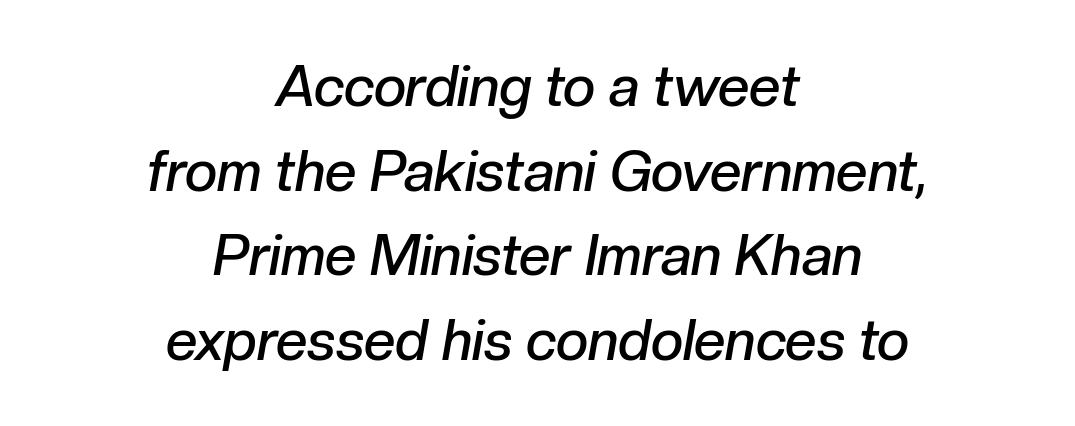
Here the designer chose a conventional face with non-uniform glyph widths. Leading: standard. Underlining? Definitely not there. The letters sit at their default tracking, neither squeezed nor spread. Moderately thickened strokes mark this as semibold type.
